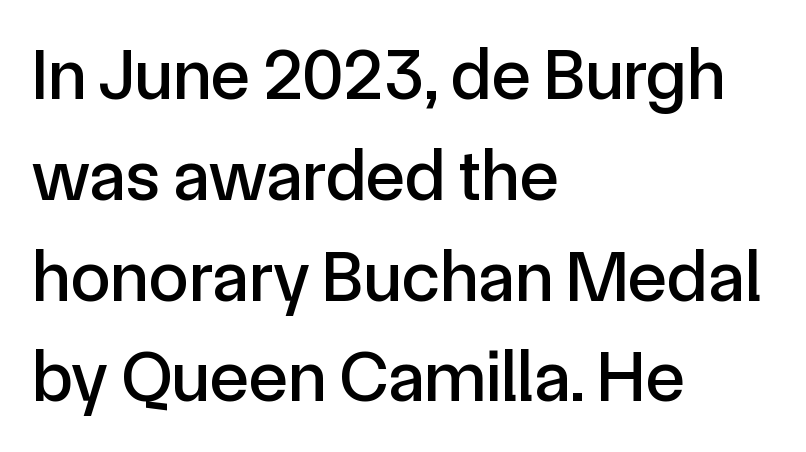
Q: Is the text italic (slanted)? A: No, it is upright.
Q: Is the typeface a serif or a sans-serif typeface? A: Sans-serif.
Q: Is the text underlined? A: No.
Q: How is the paragraph aligned? A: Left-aligned.
Q: Is the spacing between letters normal or unusually wide? A: Normal.
Q: Is the spacing between lines tight, normal or loose? A: Normal.
Q: Width (condensed, normal, or wide)? A: Normal.
Q: x-height? A: Medium.
Q: Monospaced? A: No.
